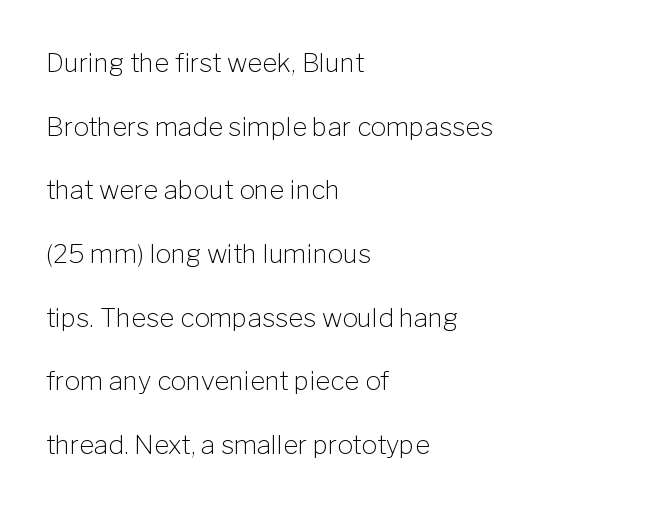
Q: Is the text bold? A: No.
Q: Is the text italic (slanted)? A: No, it is upright.
Q: Is the text underlined? A: No.
Q: How is the paragraph aligned? A: Left-aligned.
Q: Is the spacing between letters normal or unusually wide? A: Normal.
Q: Is the spacing between lines tight, normal or loose? A: Loose.
